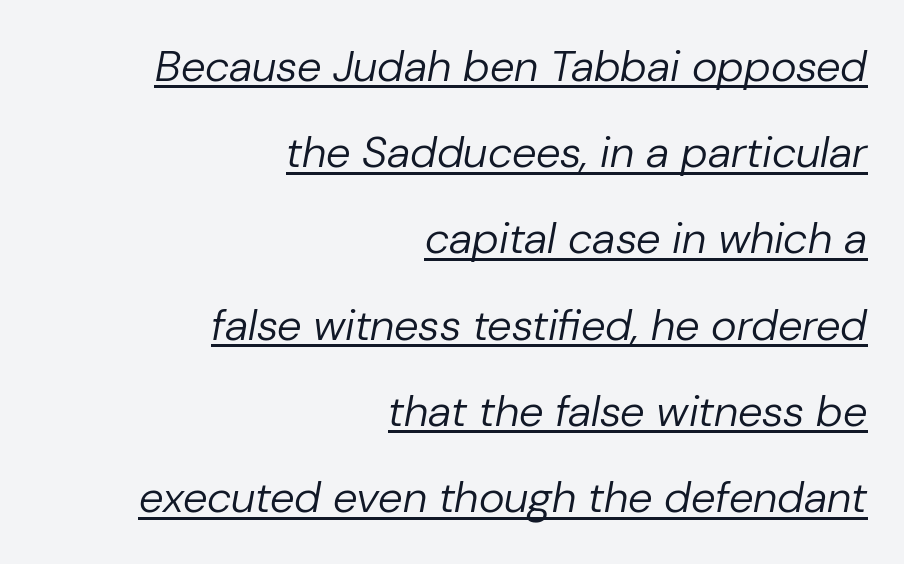
{"italic": "yes", "lean": "right", "slant_degrees": 10, "bold": "no", "weight": "regular", "width": "normal", "stroke_contrast": "low", "x_height": "medium", "monospaced": "no", "underline": "yes", "align": "right", "line_spacing": "loose", "line_spacing_ratio": 1.96, "letter_spacing": "normal", "letter_spacing_em": 0.0, "glyph_px": 44}
